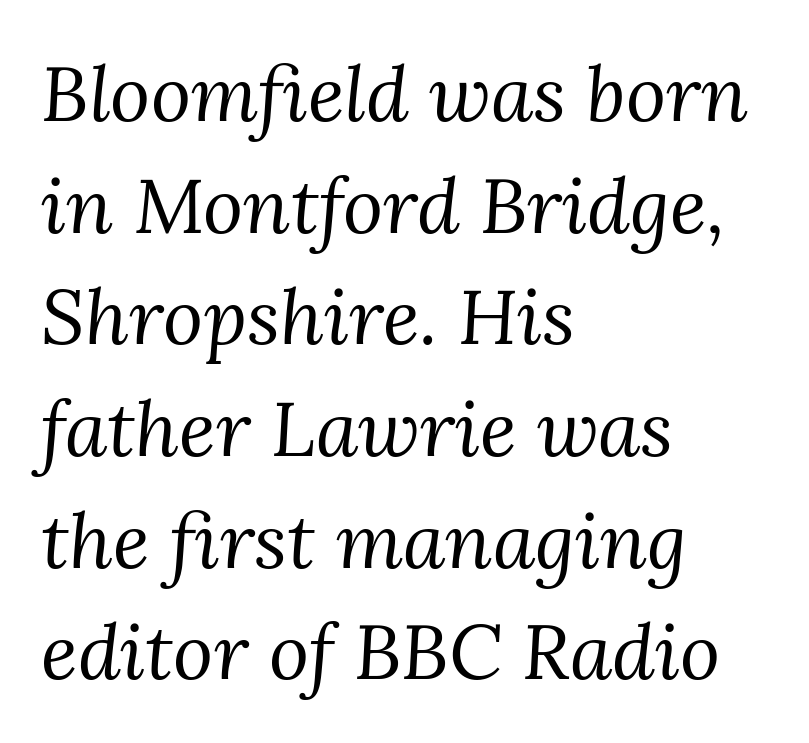
{"serif": "yes", "italic": "yes", "lean": "right", "slant_degrees": 3, "bold": "no", "weight": "regular", "width": "normal", "stroke_contrast": "medium", "x_height": "medium", "monospaced": "no", "underline": "no", "align": "left", "line_spacing": "normal", "line_spacing_ratio": 1.45, "letter_spacing": "normal", "letter_spacing_em": 0.0, "glyph_px": 77}
